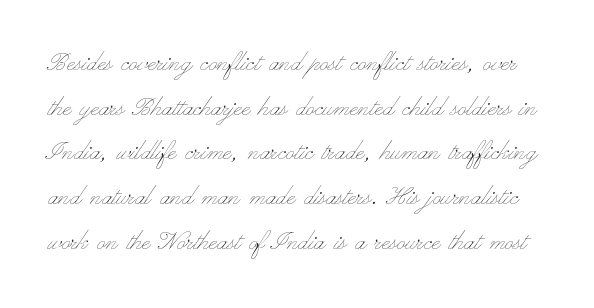
{"bold": "no", "weight": "thin", "width": "wide", "stroke_contrast": "low", "x_height": "small", "monospaced": "no", "underline": "no", "line_spacing": "normal", "line_spacing_ratio": 1.49, "letter_spacing": "normal", "letter_spacing_em": 0.0, "glyph_px": 30}
